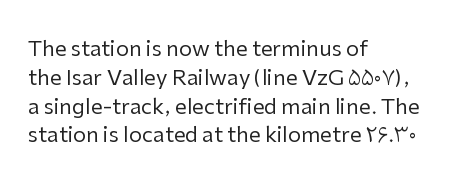
{"italic": "no", "bold": "no", "underline": "no", "align": "left", "line_spacing": "normal", "line_spacing_ratio": 1.37, "letter_spacing": "normal", "letter_spacing_em": 0.0, "glyph_px": 21}
